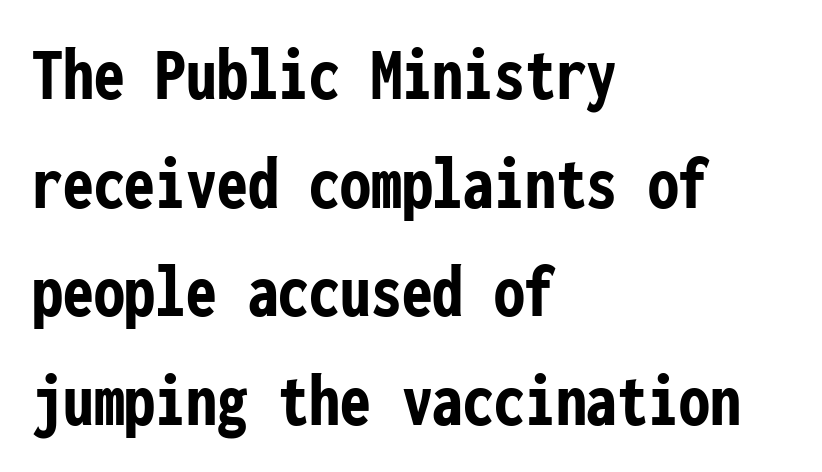
The image shows 77 px semibold, condensed sans-serif type, upright, monospaced; set left-aligned, normal line spacing (1.41x), normal letter spacing, not underlined; low stroke contrast and a medium x-height.
